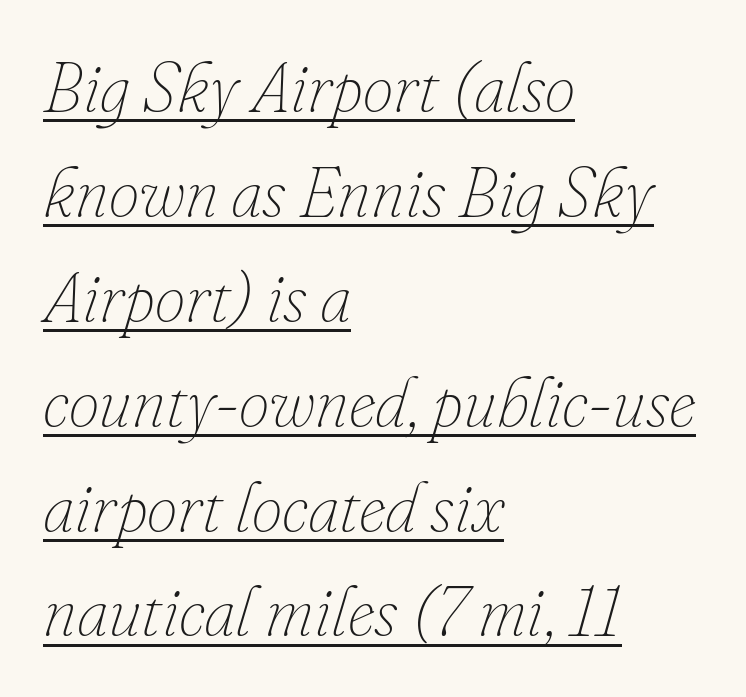
{"italic": "yes", "lean": "right", "slant_degrees": 16, "bold": "no", "weight": "thin", "width": "normal", "stroke_contrast": "low", "x_height": "small", "monospaced": "no", "underline": "yes", "align": "left", "line_spacing": "normal", "line_spacing_ratio": 1.52, "letter_spacing": "normal", "letter_spacing_em": 0.0, "glyph_px": 69}
